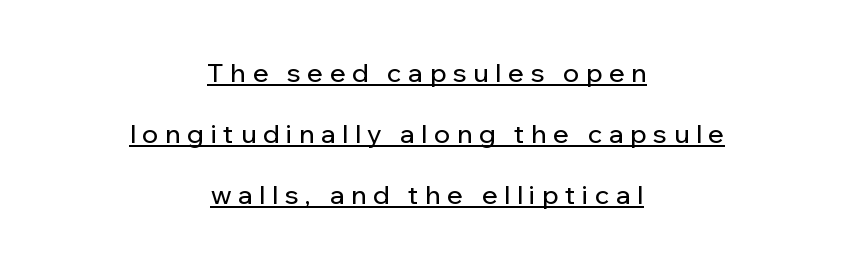
Q: Is the text italic (slanted)? A: No, it is upright.
Q: Is the text underlined? A: Yes.
Q: How is the paragraph aligned? A: Centered.
Q: Is the spacing between letters normal or unusually wide? A: Unusually wide.
Q: Is the spacing between lines tight, normal or loose? A: Loose.
